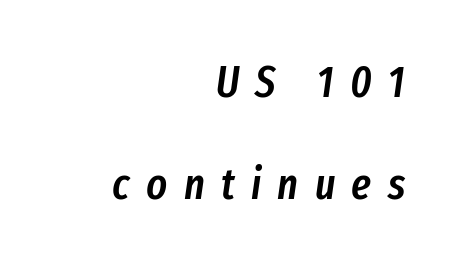
{"italic": "yes", "lean": "right", "slant_degrees": 8, "bold": "semi", "weight": "semibold", "width": "condensed", "stroke_contrast": "low", "x_height": "medium", "monospaced": "no", "underline": "no", "align": "right", "line_spacing": "loose", "line_spacing_ratio": 2.31, "letter_spacing": "wide", "letter_spacing_em": 0.37, "glyph_px": 44}
